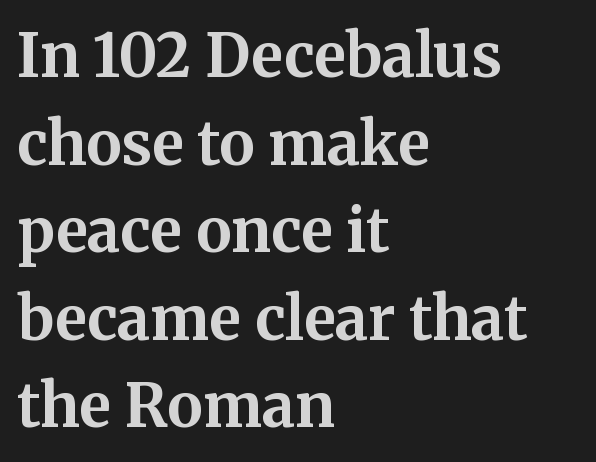
{"serif": "yes", "italic": "no", "bold": "yes", "weight": "bold", "width": "normal", "stroke_contrast": "medium", "x_height": "medium", "monospaced": "no", "underline": "no", "align": "left", "line_spacing": "normal", "line_spacing_ratio": 1.46, "letter_spacing": "normal", "letter_spacing_em": 0.0, "glyph_px": 60}
